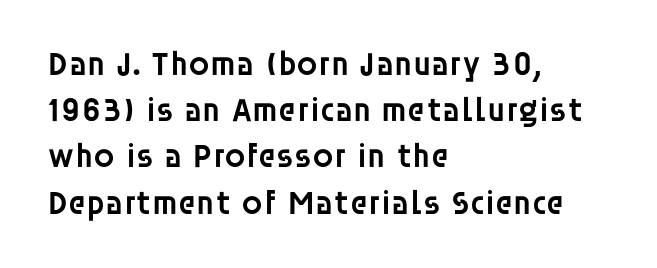
Q: Is the text bold? A: Semi-bold.
Q: Is the text italic (slanted)? A: No, it is upright.
Q: Is the typeface a serif or a sans-serif typeface? A: Sans-serif.
Q: Is the text underlined? A: No.
Q: How is the paragraph aligned? A: Left-aligned.
Q: Is the spacing between letters normal or unusually wide? A: Normal.
Q: Is the spacing between lines tight, normal or loose? A: Normal.
Q: Width (condensed, normal, or wide)? A: Normal.
Q: Stroke contrast? A: Low.
Q: x-height? A: Large.
Q: Monospaced? A: No.
